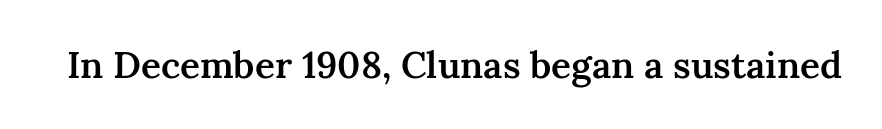
This rendering features lettering with no underline. The face used here is seriffed, in the tradition of book romans. No italicization has been applied; the sample stays upright. Here the designer chose a conventional face with non-uniform glyph widths. Glyph-to-glyph distance matches everyday printed text.
